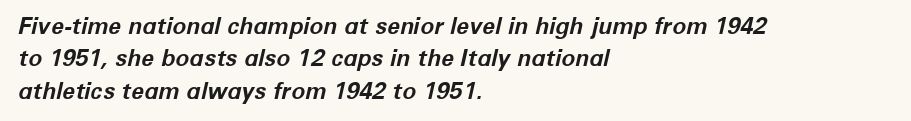
{"italic": "yes", "lean": "right", "slant_degrees": 12, "bold": "yes", "underline": "no", "align": "left", "line_spacing": "normal", "line_spacing_ratio": 1.41, "letter_spacing": "normal", "letter_spacing_em": 0.0, "glyph_px": 23}
